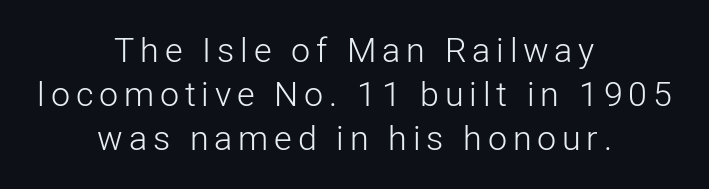
The image shows 34 px light sans-serif type, upright; set centered, normal line spacing (1.29x), not underlined; low stroke contrast and a medium x-height.
